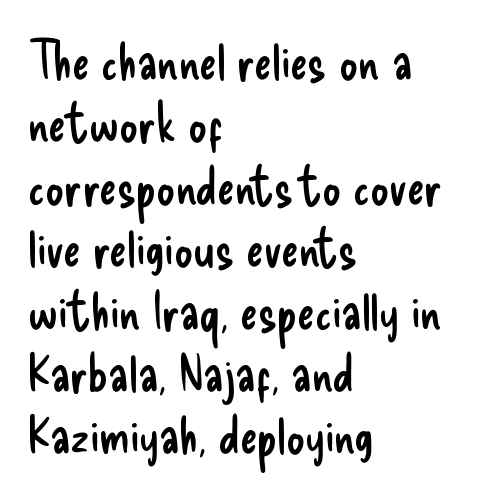
The image shows 52 px regular-weight, condensed sans-serif type, upright; set left-aligned, line spacing 1.2x, normal letter spacing, not underlined; low stroke contrast and a small x-height.
